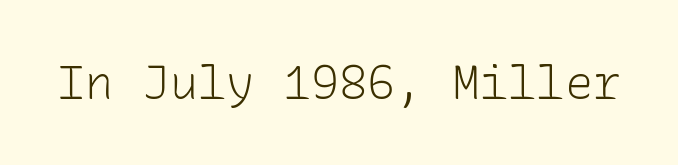
Q: Is the text bold? A: No.
Q: Is the text italic (slanted)? A: No, it is upright.
Q: Is the typeface a serif or a sans-serif typeface? A: Sans-serif.
Q: Is the text underlined? A: No.
Q: Is the spacing between letters normal or unusually wide? A: Normal.
Q: Width (condensed, normal, or wide)? A: Normal.
Q: Stroke contrast? A: Low.
Q: x-height? A: Medium.
Q: Monospaced? A: Yes.
